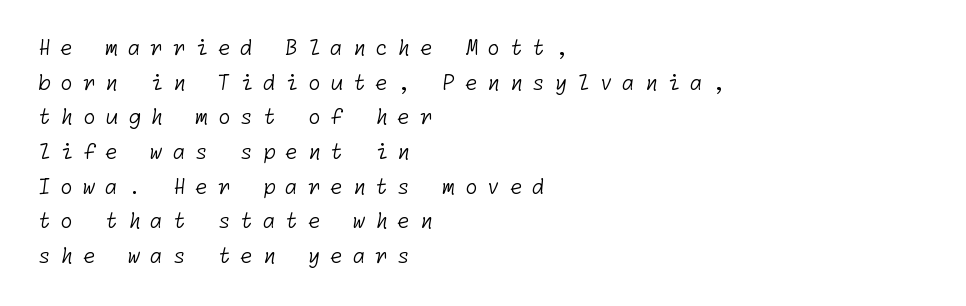
{"bold": "no", "underline": "no", "align": "left", "line_spacing": "normal", "line_spacing_ratio": 1.65, "letter_spacing": "wide", "letter_spacing_em": 0.45, "glyph_px": 21}
